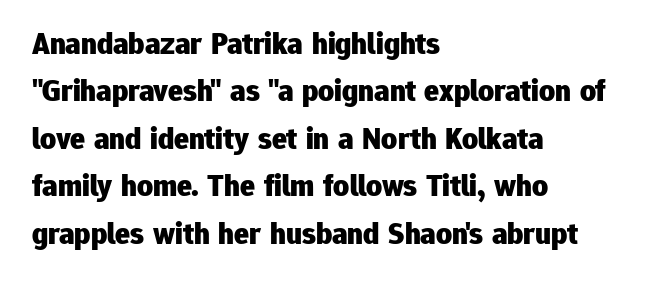
Notice how thick the strokes are: this is what a full bold looks like. How are the letters spaced? Ordinarily, with no added tracking. A roman cut, with each character standing at attention. Reading down the column, the eye jumps a familiar distance to each next line.
